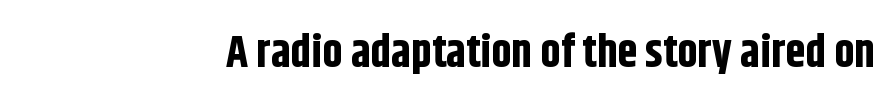
The image shows 45 px bold, condensed sans-serif type, upright; set normal letter spacing, not underlined; low stroke contrast and a large x-height.
